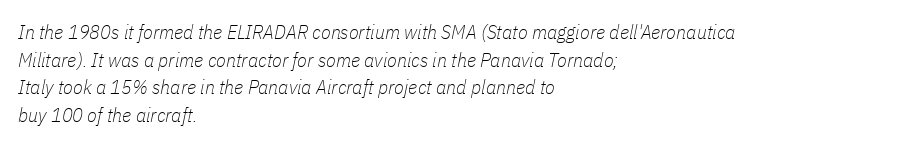
The image shows 20 px text type, italic (leaning right); set left-aligned, normal line spacing (1.38x), normal letter spacing, not underlined.
